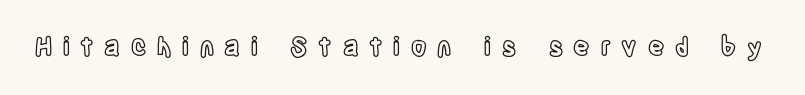
{"italic": "no", "underline": "no", "letter_spacing": "wide", "letter_spacing_em": 0.43, "glyph_px": 25}
